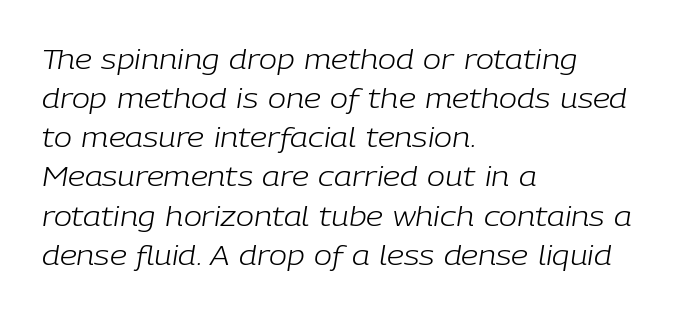
Q: Is the text bold? A: No.
Q: Is the text italic (slanted)? A: Yes, it leans right by about 9 degrees.
Q: Is the text underlined? A: No.
Q: How is the paragraph aligned? A: Left-aligned.
Q: Is the spacing between letters normal or unusually wide? A: Normal.
Q: Is the spacing between lines tight, normal or loose? A: Normal.
